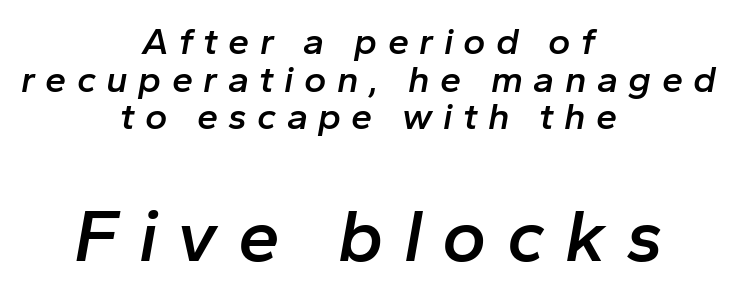
The image shows 75 px semibold type, italic (leaning right); set centered, tight line spacing (0.99x), unusually wide letter spacing (+0.27 em), not underlined; the second (bottom) block is 1.97x larger; low stroke contrast and a medium x-height.
